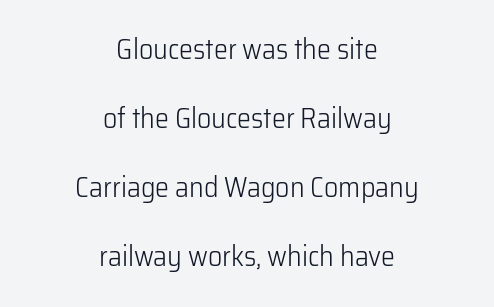
{"serif": "no", "italic": "no", "bold": "no", "weight": "light", "width": "normal", "stroke_contrast": "low", "x_height": "medium", "monospaced": "no", "underline": "no", "align": "center", "line_spacing": "loose", "line_spacing_ratio": 2.47, "letter_spacing": "normal", "letter_spacing_em": 0.0, "glyph_px": 28}
